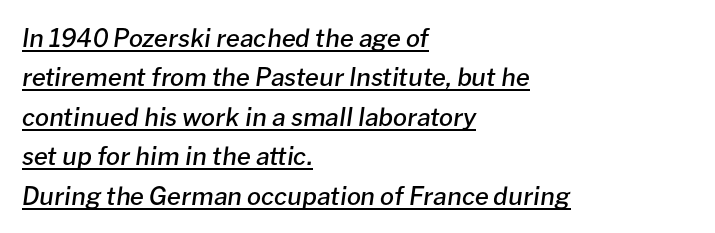
Q: Is the text bold? A: Semi-bold.
Q: Is the text italic (slanted)? A: Yes, it leans right by about 8 degrees.
Q: Is the text underlined? A: Yes.
Q: How is the paragraph aligned? A: Left-aligned.
Q: Is the spacing between letters normal or unusually wide? A: Normal.
Q: Is the spacing between lines tight, normal or loose? A: Normal.
